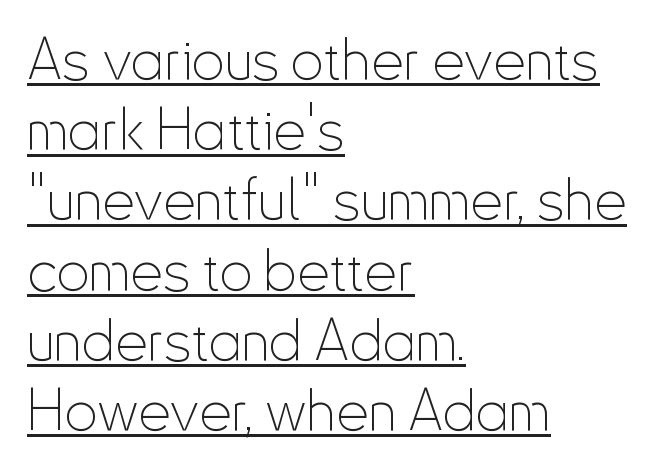
Q: Is the text bold? A: No.
Q: Is the text italic (slanted)? A: No, it is upright.
Q: Is the typeface a serif or a sans-serif typeface? A: Sans-serif.
Q: Is the text underlined? A: Yes.
Q: How is the paragraph aligned? A: Left-aligned.
Q: Is the spacing between letters normal or unusually wide? A: Normal.
Q: Width (condensed, normal, or wide)? A: Condensed.
Q: Stroke contrast? A: Low.
Q: x-height? A: Small.
Q: Monospaced? A: No.
